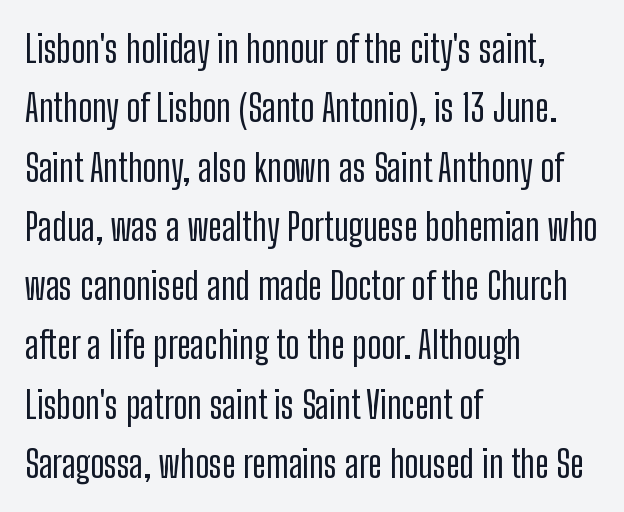
If you drew a line through each stem, it would be perfectly vertical. Evenly set lines give the paragraph a standard silhouette. Standard letterfit; no display-style spreading of the glyphs. Rule under the text: the space is simply empty.
